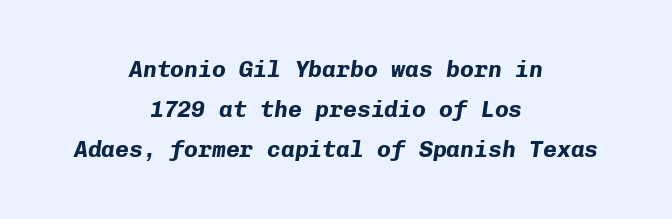
{"italic": "yes", "lean": "right", "slant_degrees": 8, "bold": "yes", "underline": "no", "align": "center", "line_spacing_ratio": 1.75, "letter_spacing": "normal", "letter_spacing_em": 0.0, "glyph_px": 23}
